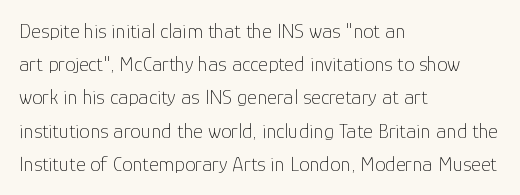
The face looks like a standard text weight, possibly lighter. Short and long lines alike share a common starting point at left. Vertically, the passage feels balanced, rows spaced as you'd expect. A bare baseline throughout the passage. Here the glyphs are tracked normally, forming tight word shapes.
